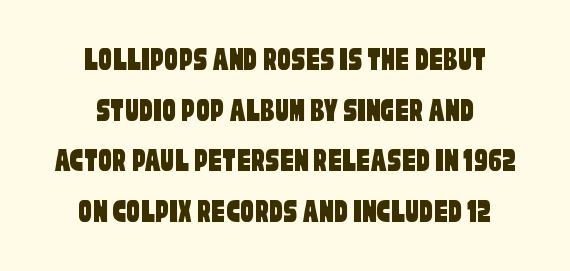
{"serif": "no", "width": "condensed", "stroke_contrast": "low", "x_height": "large", "monospaced": "no", "underline": "no", "align": "center", "line_spacing": "normal", "line_spacing_ratio": 1.49, "letter_spacing": "normal", "letter_spacing_em": 0.0, "glyph_px": 34}
